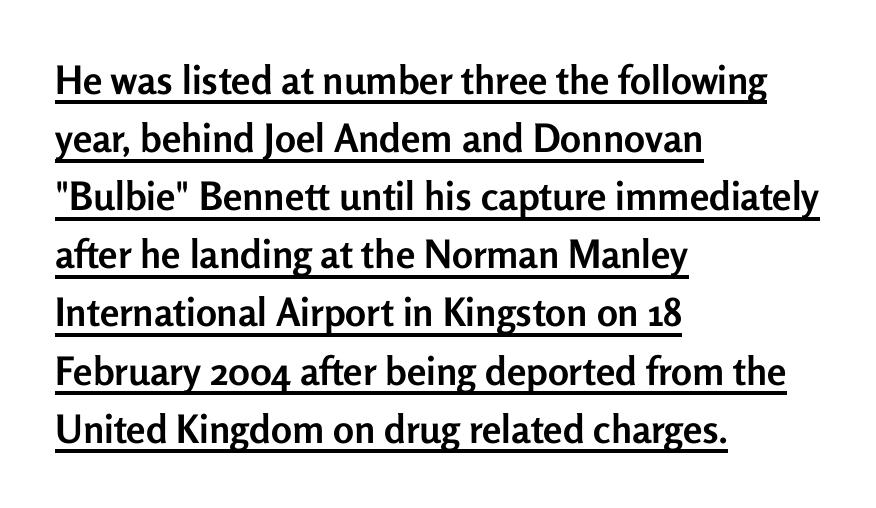
Q: Is the text bold? A: Yes.
Q: Is the text italic (slanted)? A: No, it is upright.
Q: Is the typeface a serif or a sans-serif typeface? A: Sans-serif.
Q: Is the text underlined? A: Yes.
Q: How is the paragraph aligned? A: Left-aligned.
Q: Is the spacing between letters normal or unusually wide? A: Normal.
Q: Is the spacing between lines tight, normal or loose? A: Normal.
Q: Width (condensed, normal, or wide)? A: Normal.
Q: Stroke contrast? A: Low.
Q: x-height? A: Medium.
Q: Monospaced? A: No.
